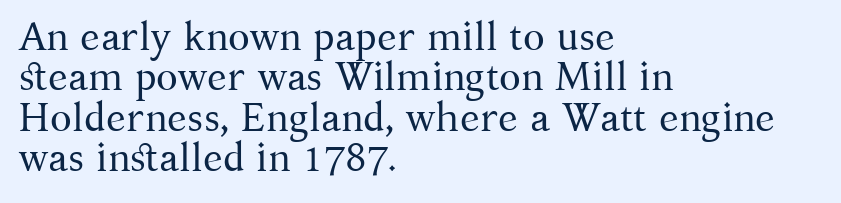
Q: Is the text bold? A: No.
Q: Is the text italic (slanted)? A: No, it is upright.
Q: Is the typeface a serif or a sans-serif typeface? A: Serif.
Q: Is the text underlined? A: No.
Q: How is the paragraph aligned? A: Left-aligned.
Q: Is the spacing between letters normal or unusually wide? A: Normal.
Q: Is the spacing between lines tight, normal or loose? A: Tight.
Q: Width (condensed, normal, or wide)? A: Normal.
Q: Stroke contrast? A: Medium.
Q: x-height? A: Medium.
Q: Monospaced? A: No.
